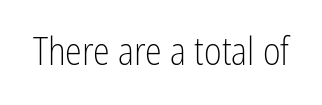
{"serif": "no", "italic": "no", "bold": "no", "weight": "light", "width": "condensed", "stroke_contrast": "low", "x_height": "medium", "monospaced": "no", "underline": "no", "letter_spacing": "normal", "letter_spacing_em": 0.0, "glyph_px": 38}
